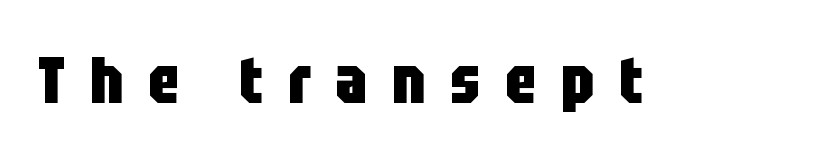
The image shows 65 px heavy, condensed sans-serif type, upright; set unusually wide letter spacing (+0.38 em), not underlined; low stroke contrast and a large x-height.
